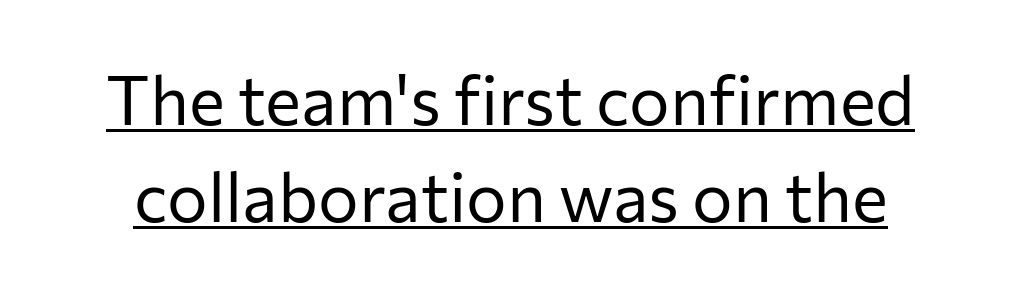
Letter spacing: default. Serif or sans? Sans — the stroke terminals are bare. The passage shown is typed in a proportional face where columns would drift. The line-height multiplier appears to be the usual default. Has an underline been added? It has. This reads as an unemphasized weight, regular at the heaviest.
